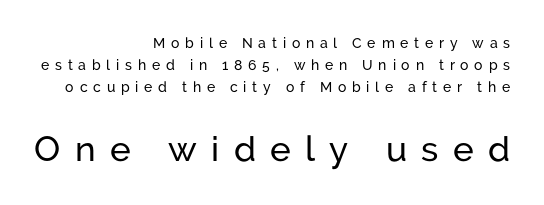
{"serif": "no", "italic": "no", "width": "normal", "stroke_contrast": "low", "x_height": "medium", "monospaced": "no", "underline": "no", "align": "right", "line_spacing": "normal", "line_spacing_ratio": 1.58, "letter_spacing": "wide", "letter_spacing_em": 0.41, "larger_block": "second", "size_ratio": 2.5, "glyph_px": 35}
